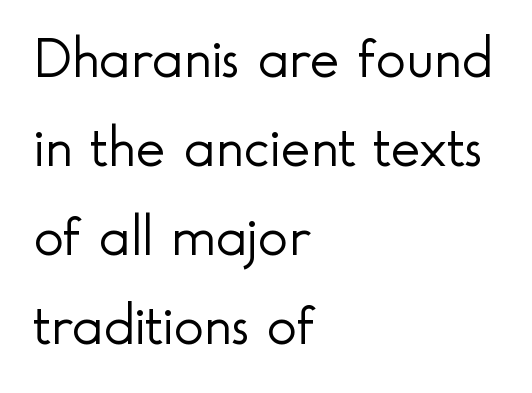
The image shows 57 px light sans-serif type, upright; set left-aligned, normal line spacing (1.56x), normal letter spacing, not underlined; a small x-height.
